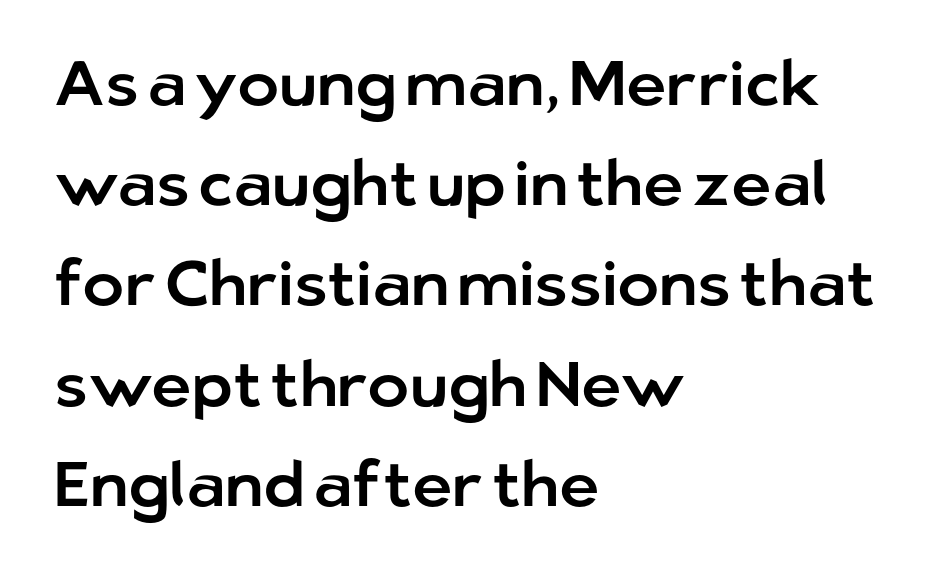
Q: Is the text italic (slanted)? A: No, it is upright.
Q: Is the typeface a serif or a sans-serif typeface? A: Sans-serif.
Q: Is the text underlined? A: No.
Q: How is the paragraph aligned? A: Left-aligned.
Q: Is the spacing between letters normal or unusually wide? A: Normal.
Q: Is the spacing between lines tight, normal or loose? A: Normal.
Q: Width (condensed, normal, or wide)? A: Normal.
Q: Stroke contrast? A: Low.
Q: x-height? A: Medium.
Q: Monospaced? A: No.
